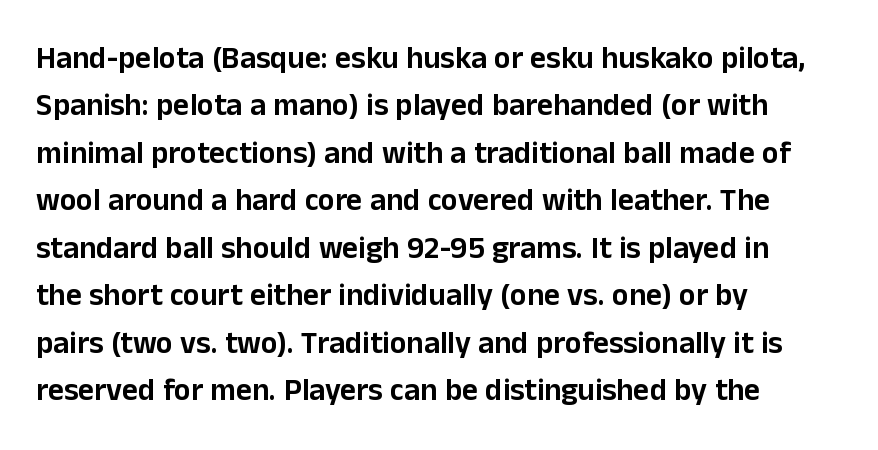
{"serif": "no", "italic": "no", "width": "normal", "stroke_contrast": "low", "x_height": "medium", "monospaced": "no", "underline": "no", "align": "left", "line_spacing": "normal", "line_spacing_ratio": 1.53, "letter_spacing": "normal", "letter_spacing_em": 0.0, "glyph_px": 31}
